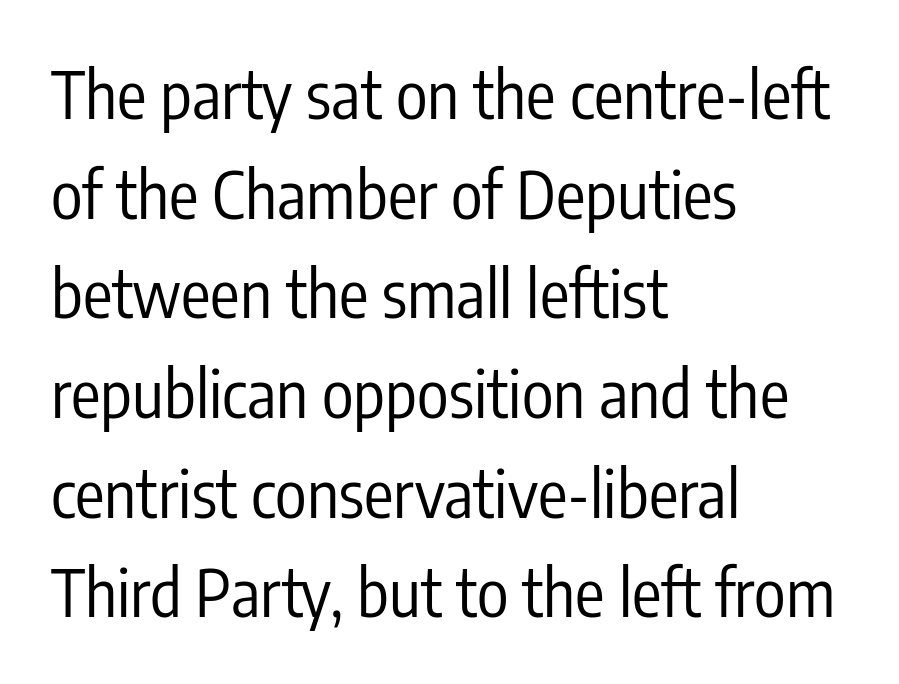
{"serif": "no", "italic": "no", "bold": "no", "weight": "regular", "width": "condensed", "stroke_contrast": "low", "x_height": "medium", "monospaced": "no", "underline": "no", "align": "left", "line_spacing": "normal", "line_spacing_ratio": 1.51, "letter_spacing": "normal", "letter_spacing_em": 0.0, "glyph_px": 66}
